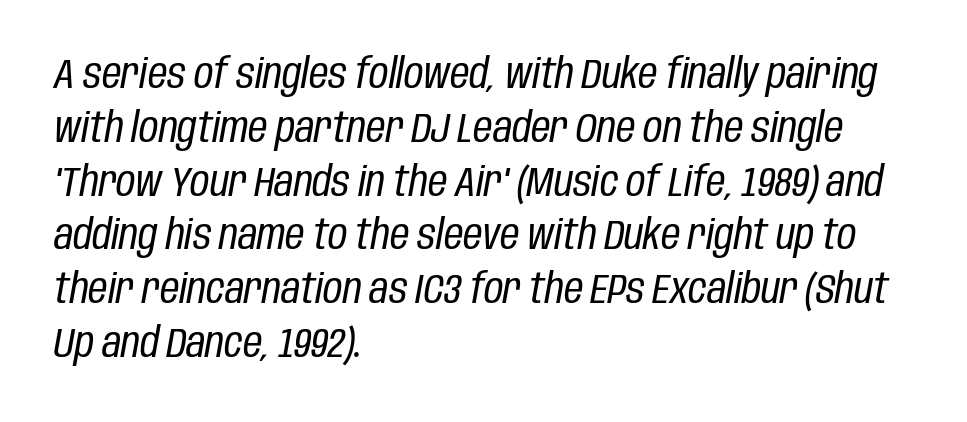
{"italic": "yes", "lean": "right", "slant_degrees": 10, "bold": "no", "weight": "regular", "width": "condensed", "stroke_contrast": "low", "x_height": "large", "monospaced": "no", "underline": "no", "align": "left", "line_spacing": "normal", "line_spacing_ratio": 1.28, "letter_spacing": "normal", "letter_spacing_em": 0.0, "glyph_px": 42}
